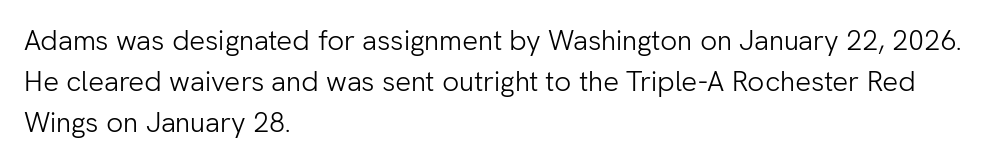
The image shows 28 px light sans-serif type, upright; set left-aligned, normal line spacing (1.47x), normal letter spacing, not underlined; low stroke contrast and a medium x-height.
